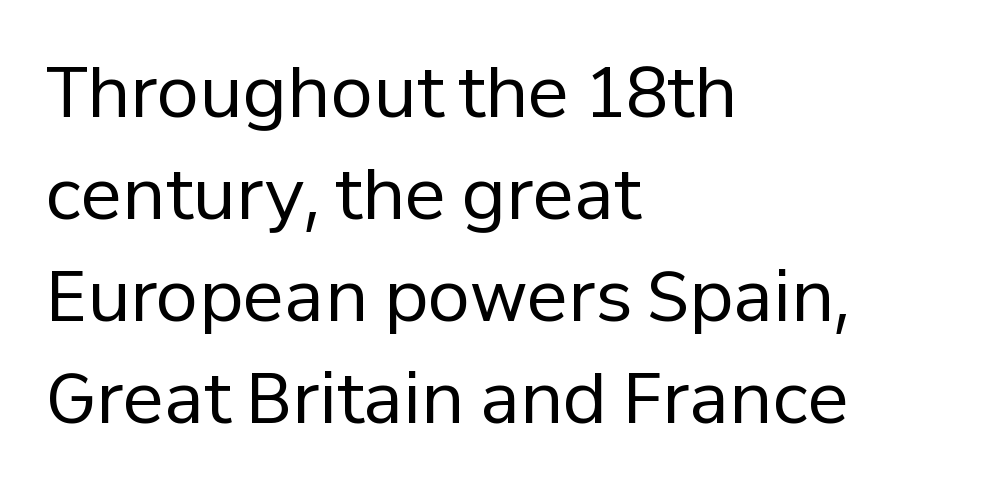
The image shows 69 px regular-weight sans-serif type, upright; set left-aligned, normal line spacing (1.48x), normal letter spacing, not underlined; low stroke contrast and a medium x-height.
